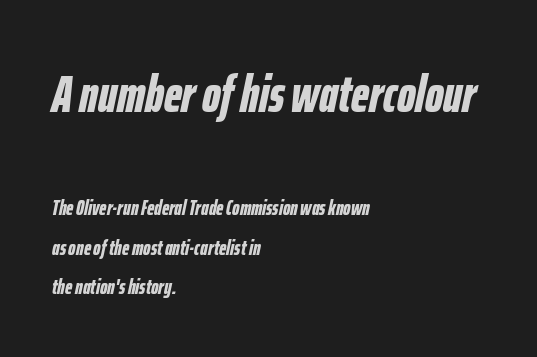
The lines are quadded left. A typesetter would call this proportional, since set widths differ per character. The rendering uses a bold face; every stroke is thick and dark. Lines of text with bare space underneath. Larger block? The one above; the one below is distinctly smaller. Is the letter spacing exaggerated? No — it looks like the ordinary default.
